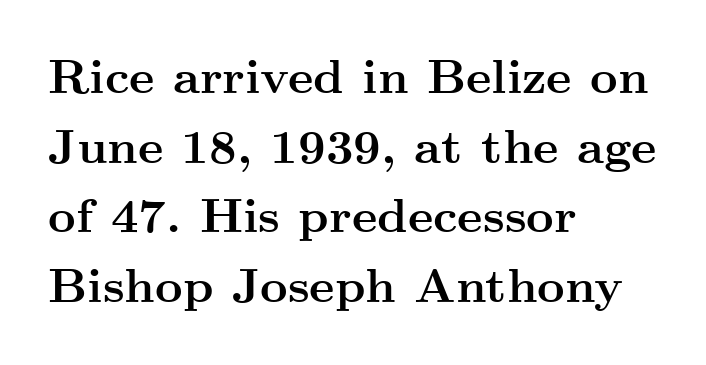
The image shows 48 px semibold, wide serif type, upright; set left-aligned, normal line spacing (1.45x), normal letter spacing, not underlined; medium stroke contrast and a small x-height.
